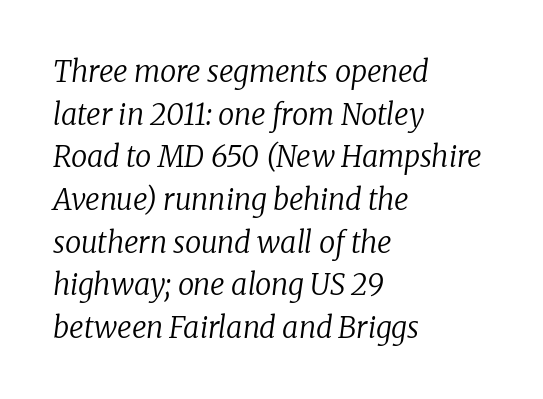
Look at the tracking — it's just the regular setting, nothing added. Vertical stems look standard width or narrower in stroke. The designer left line spacing at the default. Do the characters align in a grid? No, the font is proportional. The gap between lines stays unmarked.
